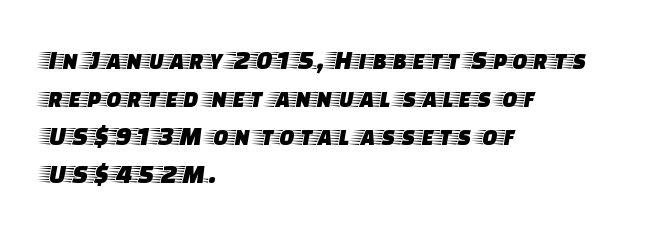
Q: Is the text italic (slanted)? A: Yes.
Q: Is the typeface a serif or a sans-serif typeface? A: Serif.
Q: Is the text underlined? A: No.
Q: How is the paragraph aligned? A: Left-aligned.
Q: Is the spacing between letters normal or unusually wide? A: Normal.
Q: Is the spacing between lines tight, normal or loose? A: Normal.
Q: Width (condensed, normal, or wide)? A: Wide.
Q: Stroke contrast? A: Low.
Q: x-height? A: Large.
Q: Monospaced? A: No.
